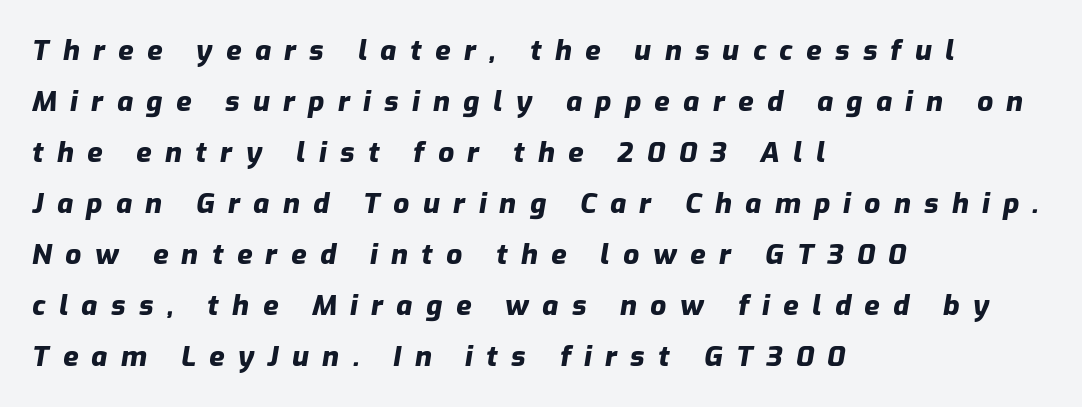
Each line starts at the same left margin while the right side varies. Caption: bold face, heavy strokes. Is this a fixed-width face? No — the glyphs have proportional, varying widths. This is oblique type, the kind used for emphasis or titles. Nobody drew a line under any word here. There is plenty of visible air inserted between adjacent glyphs.
